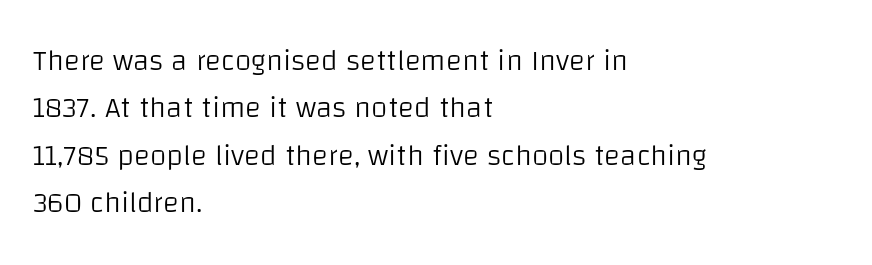
{"serif": "no", "italic": "no", "bold": "no", "weight": "light", "width": "normal", "stroke_contrast": "low", "x_height": "large", "monospaced": "no", "underline": "no", "align": "left", "line_spacing": "normal", "line_spacing_ratio": 1.58, "letter_spacing": "normal", "letter_spacing_em": 0.0, "glyph_px": 30}
